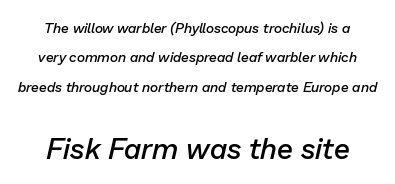
Q: Is the text bold? A: Semi-bold.
Q: Is the text italic (slanted)? A: Yes, it leans right by about 13 degrees.
Q: Is the text underlined? A: No.
Q: Is the spacing between letters normal or unusually wide? A: Normal.
Q: Is the spacing between lines tight, normal or loose? A: Loose.
Q: Which block of text is set in a larger size, the first (top) or the second (bottom)? A: The second (bottom) one.
Q: Width (condensed, normal, or wide)? A: Normal.
Q: Stroke contrast? A: Low.
Q: x-height? A: Medium.
Q: Monospaced? A: No.
